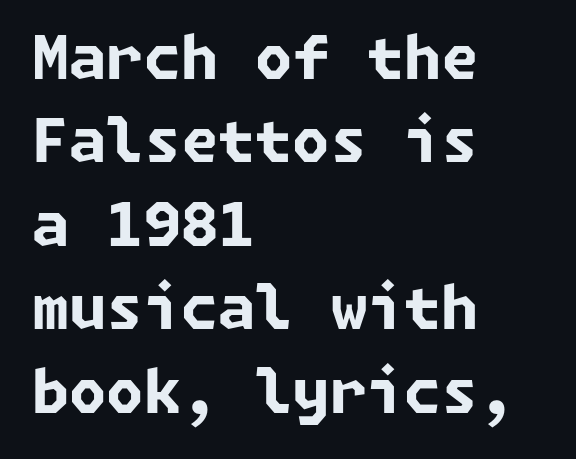
{"serif": "no", "bold": "yes", "weight": "bold", "width": "normal", "stroke_contrast": "low", "x_height": "medium", "underline": "no", "align": "left", "line_spacing": "normal", "line_spacing_ratio": 1.39, "letter_spacing": "normal", "letter_spacing_em": 0.0, "glyph_px": 60}
